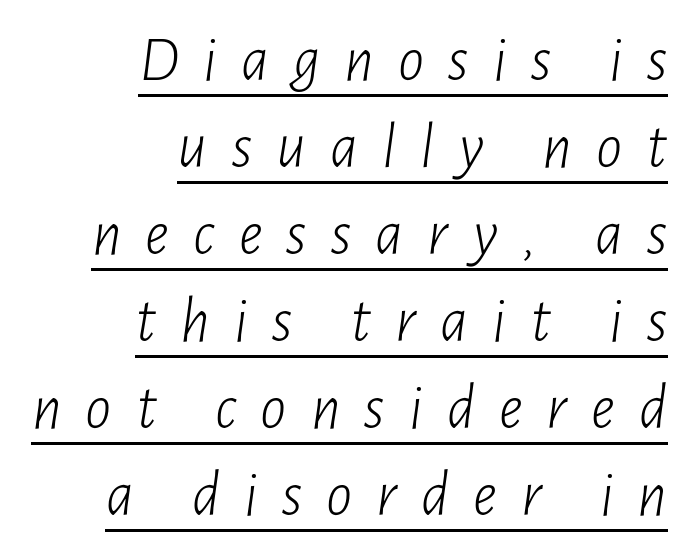
The passage shown is not bold in any degree. Line ends are locked; line starts wander. The block of text has a typical density, with ordinary space between rows. Display-style spreading of the glyphs; the letterfit is very open. The passage shown is underscored from start to finish.
